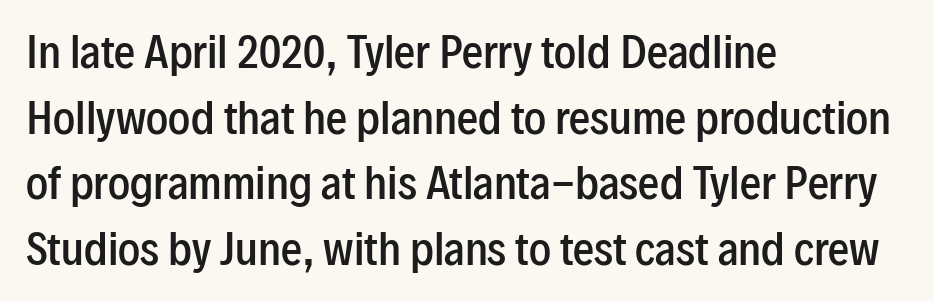
The image shows 42 px semibold, condensed sans-serif type, upright; set left-aligned, normal line spacing (1.56x), normal letter spacing, not underlined; low stroke contrast and a medium x-height.
